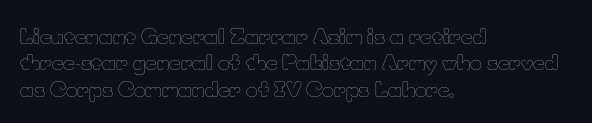
{"italic": "no", "bold": "no", "underline": "no", "align": "left", "line_spacing": "normal", "line_spacing_ratio": 1.32, "letter_spacing": "normal", "letter_spacing_em": 0.0, "glyph_px": 20}
